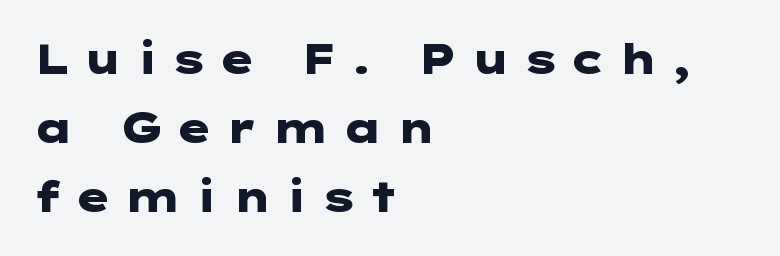
These lines sit exactly where default settings would place them. Which margin do the lines hug? The left one — the right edge is uneven. Heavy-handed strokes throughout: this text is bold. The strip under each line holds only bare page. The axis of the letterforms is exactly vertical. Someone cranked the tracking dial way up on this one.
